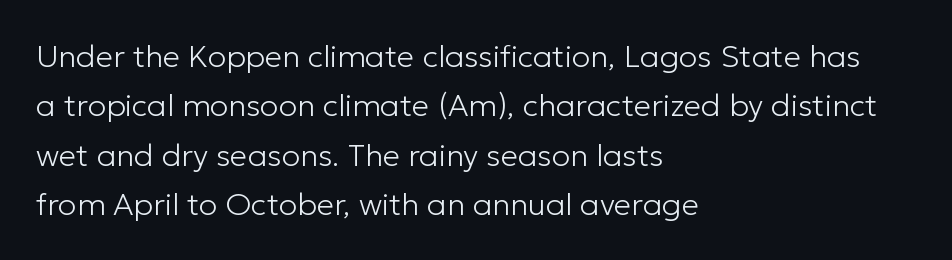
{"serif": "no", "italic": "no", "bold": "no", "weight": "light", "width": "normal", "stroke_contrast": "low", "x_height": "medium", "monospaced": "no", "underline": "no", "align": "left", "line_spacing": "normal", "line_spacing_ratio": 1.59, "letter_spacing": "normal", "letter_spacing_em": 0.0, "glyph_px": 31}
